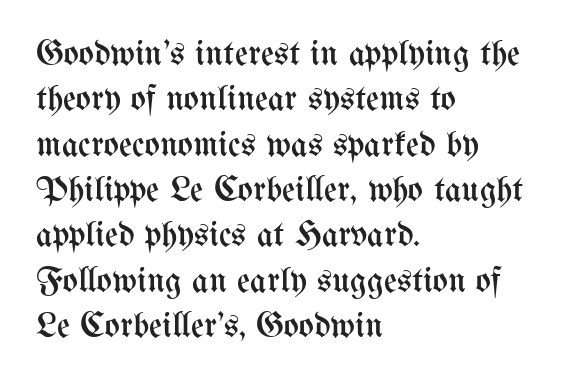
The image shows 36 px regular-weight, condensed type, upright; set left-aligned, normal line spacing (1.26x), normal letter spacing, not underlined; medium stroke contrast and a medium x-height.
